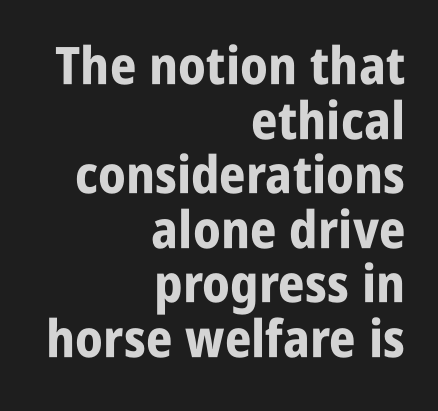
{"serif": "no", "italic": "no", "bold": "yes", "weight": "bold", "width": "condensed", "stroke_contrast": "low", "x_height": "large", "monospaced": "no", "underline": "no", "align": "right", "line_spacing": "tight", "line_spacing_ratio": 1.05, "letter_spacing": "normal", "letter_spacing_em": 0.0, "glyph_px": 52}
